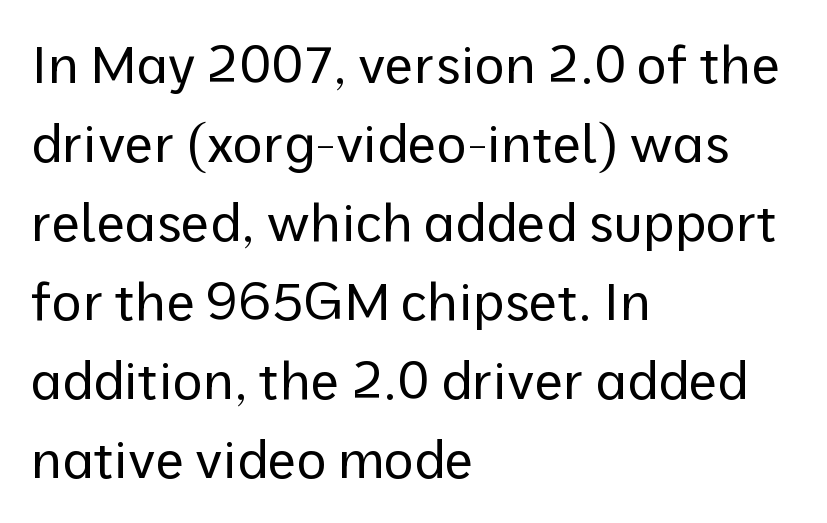
The image shows 52 px regular-weight sans-serif type, upright; set left-aligned, normal line spacing (1.52x), normal letter spacing, not underlined; low stroke contrast and a medium x-height.
